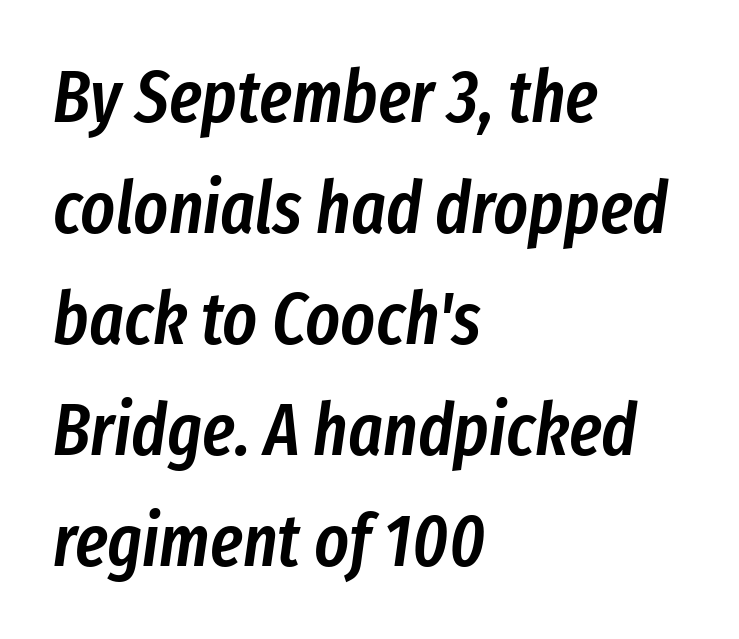
{"italic": "yes", "lean": "right", "slant_degrees": 8, "bold": "semi", "weight": "semibold", "width": "condensed", "stroke_contrast": "low", "x_height": "medium", "monospaced": "no", "underline": "no", "align": "left", "line_spacing": "normal", "line_spacing_ratio": 1.52, "letter_spacing": "normal", "letter_spacing_em": 0.0, "glyph_px": 73}
